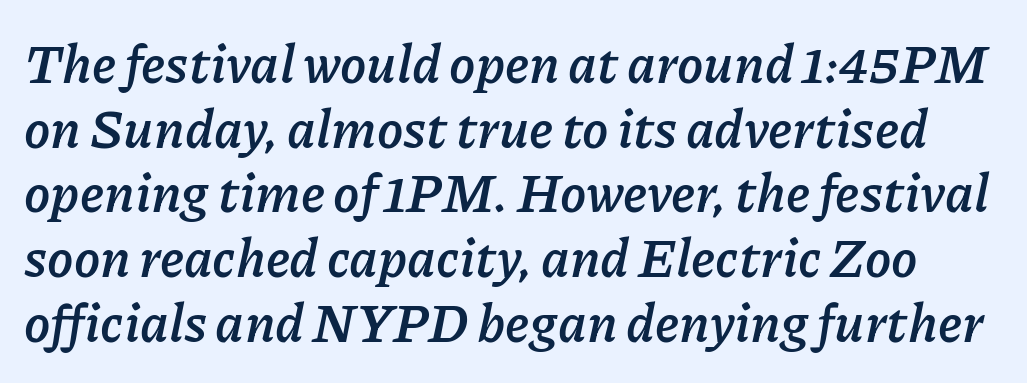
This sample has the flowing, uneven cadence of proportional lettering. Bare-footed words on every line. When letters slant like this, we call the style italic. These words are printed bold, with thick strokes throughout.
